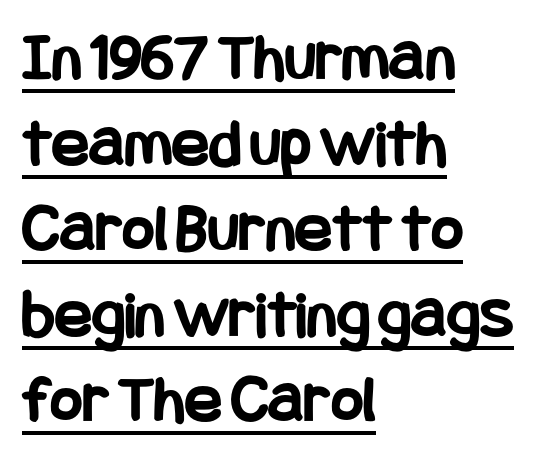
The image shows 69 px bold, condensed sans-serif type, upright; set left-aligned, line spacing 1.24x, normal letter spacing, underlined; low stroke contrast and a large x-height.
